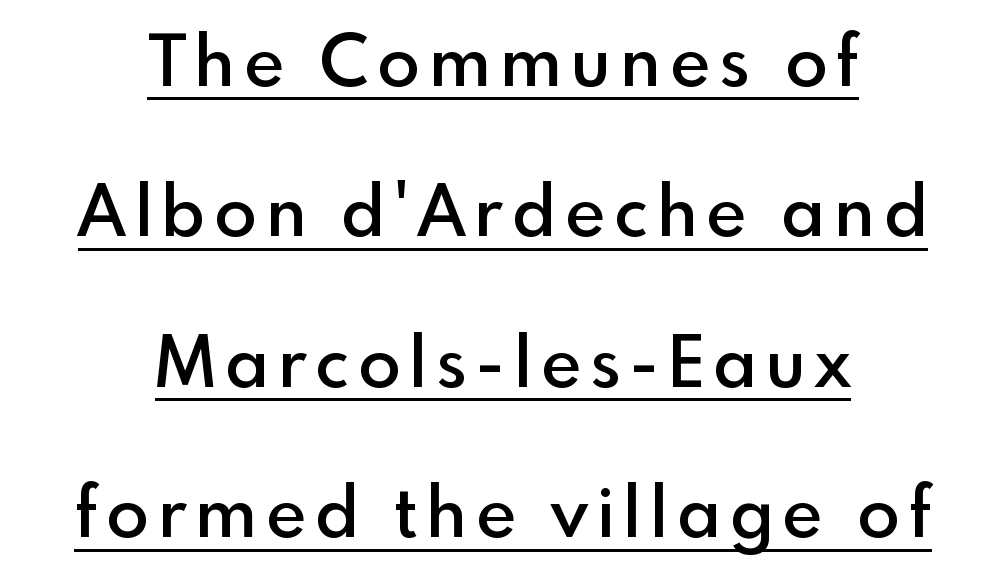
Its strokes are somewhat broadened, the hallmark of semibold type. This rendering features underlined lettering. Reading down the block, each line starts at a different indent, mirrored at its end. I'd call this a sans setting — the letters go barefoot. No italicization has been applied; the sample stays upright. Each letter keeps its own natural width here, so spacing adapts to shape.
